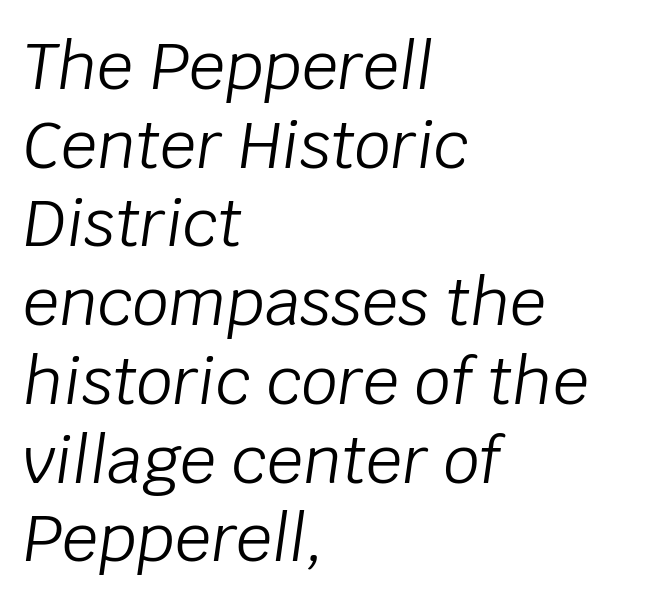
Q: Is the text bold? A: No.
Q: Is the text italic (slanted)? A: Yes, it leans right by about 8 degrees.
Q: Is the text underlined? A: No.
Q: How is the paragraph aligned? A: Left-aligned.
Q: Is the spacing between letters normal or unusually wide? A: Normal.
Q: Width (condensed, normal, or wide)? A: Normal.
Q: Stroke contrast? A: Low.
Q: x-height? A: Large.
Q: Monospaced? A: No.
